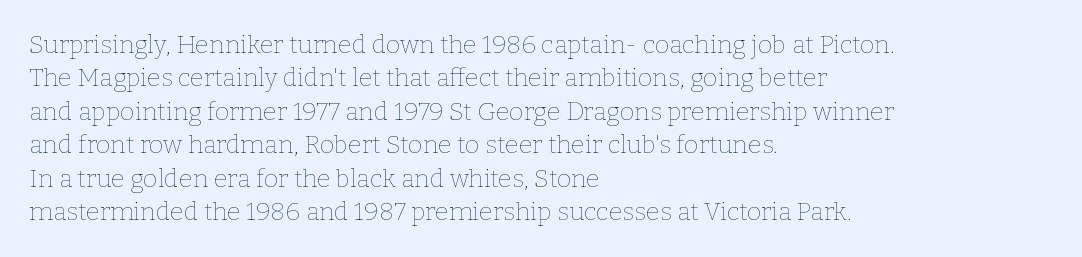
Notice how the stems are strictly vertical — no italics here. Clear beneath every line of the passage. Compared with typical paragraphs, the rows here are spaced about the same. The letters look calm and open, with moderate or lighter stems. Spacing between characters is what you'd get straight out of the box.
